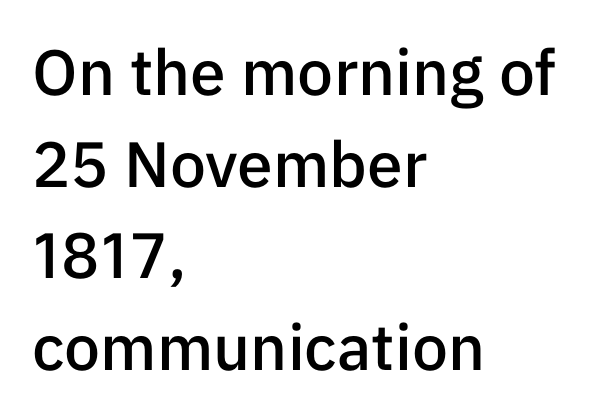
The image shows 64 px semibold sans-serif type, upright; set left-aligned, normal line spacing (1.43x), normal letter spacing, not underlined; low stroke contrast and a medium x-height.
